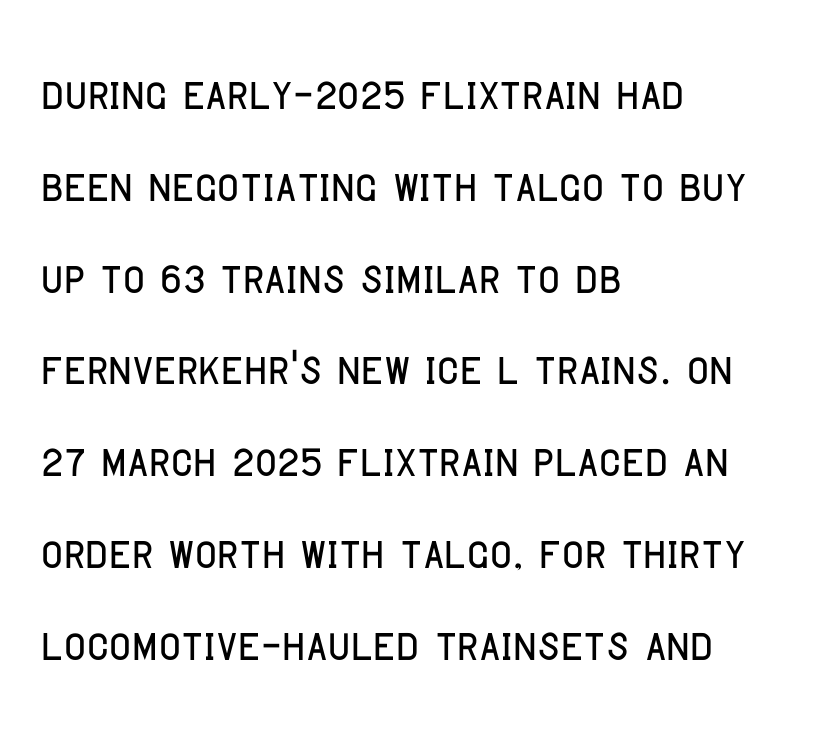
Q: Is the text italic (slanted)? A: No, it is upright.
Q: Is the typeface a serif or a sans-serif typeface? A: Sans-serif.
Q: Is the text underlined? A: No.
Q: How is the paragraph aligned? A: Left-aligned.
Q: Is the spacing between letters normal or unusually wide? A: Normal.
Q: Is the spacing between lines tight, normal or loose? A: Normal.
Q: Width (condensed, normal, or wide)? A: Condensed.
Q: Stroke contrast? A: Low.
Q: x-height? A: Large.
Q: Monospaced? A: No.
